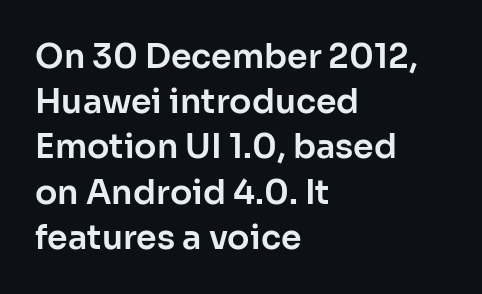
The image shows 33 px sans-serif type, upright; set left-aligned, normal line spacing (1.37x), normal letter spacing, not underlined; low stroke contrast and a medium x-height.
